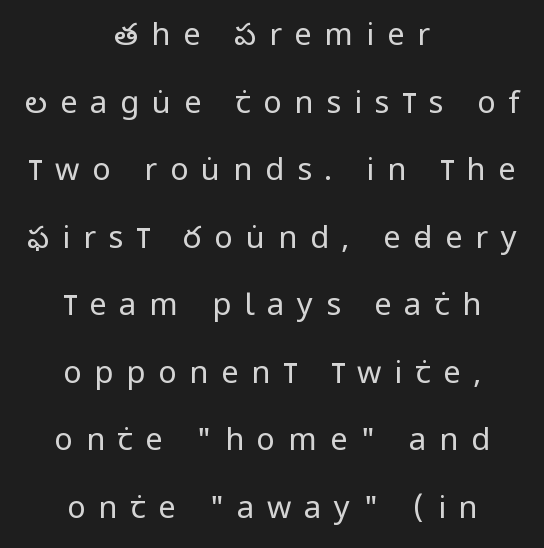
The letters carry no serifs — their stems end cleanly without finishing strokes. Nothing heavy about these letters — not bold at all. Short note: letters widely spaced. Varying glyph widths throughout — classic text-font behaviour.
